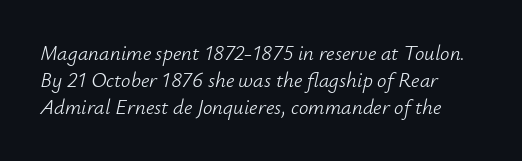
The image shows 21 px text type, italic (leaning right); set normal line spacing (1.28x), normal letter spacing, not underlined.
